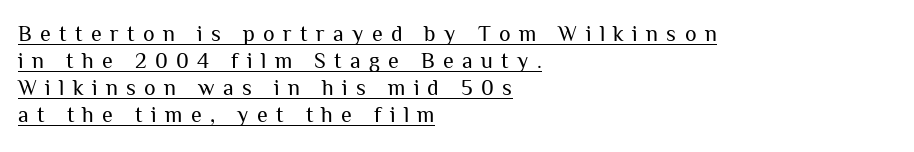
Q: Is the text bold? A: No.
Q: Is the text italic (slanted)? A: No, it is upright.
Q: Is the text underlined? A: Yes.
Q: How is the paragraph aligned? A: Left-aligned.
Q: Is the spacing between letters normal or unusually wide? A: Unusually wide.
